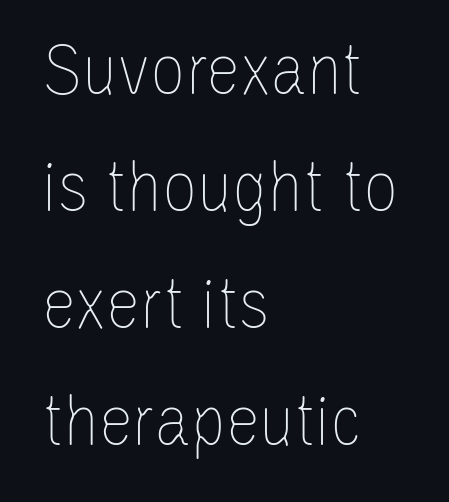
The image shows 77 px thin, condensed type, upright; set left-aligned, normal line spacing (1.52x), normal letter spacing, not underlined; low stroke contrast and a large x-height.
